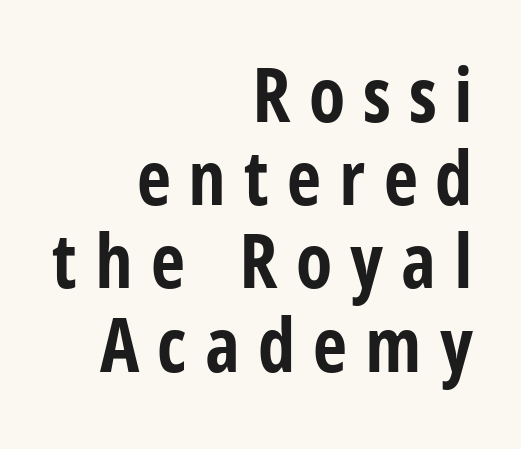
Q: Is the text bold? A: Yes.
Q: Is the text italic (slanted)? A: No, it is upright.
Q: Is the typeface a serif or a sans-serif typeface? A: Sans-serif.
Q: Is the text underlined? A: No.
Q: How is the paragraph aligned? A: Right-aligned.
Q: Is the spacing between letters normal or unusually wide? A: Unusually wide.
Q: Is the spacing between lines tight, normal or loose? A: Tight.
Q: Width (condensed, normal, or wide)? A: Condensed.
Q: Stroke contrast? A: Low.
Q: x-height? A: Large.
Q: Monospaced? A: No.
